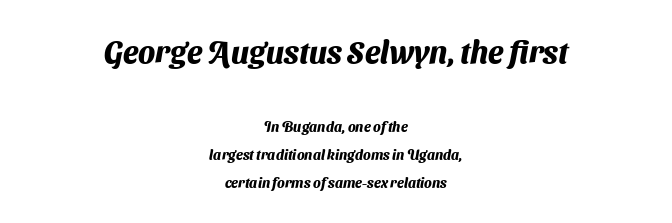
The image shows 31 px heavy sans-serif type; set centered, loose line spacing (1.99x), normal letter spacing, not underlined; the first (top) block is 2.21x larger; medium stroke contrast and a medium x-height.
